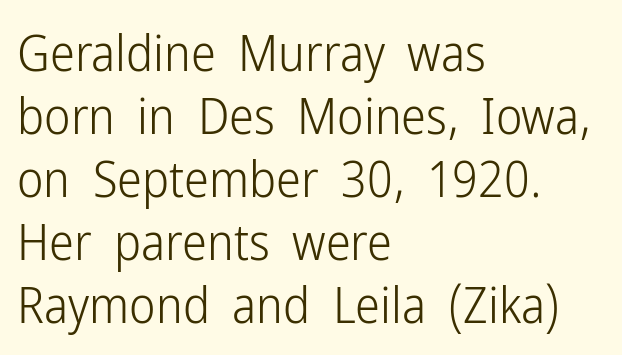
The face used here is proportionally spaced, like ordinary book or web type. The text was rendered using a sans face with plain stroke endings. The lines are quadded left. Tracking value appears to be zero — textbook default spacing. A clean baseline with only descenders dipping below it. Compared with a typical body face, this is equally light or lighter still.
